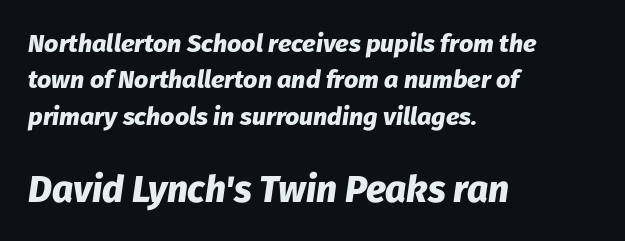
Q: Is the text bold? A: Yes.
Q: Is the text italic (slanted)? A: Yes, it leans right by about 8 degrees.
Q: Is the text underlined? A: No.
Q: How is the paragraph aligned? A: Left-aligned.
Q: Is the spacing between letters normal or unusually wide? A: Normal.
Q: Is the spacing between lines tight, normal or loose? A: Normal.
Q: Which block of text is set in a larger size, the first (top) or the second (bottom)? A: The second (bottom) one.
Q: Width (condensed, normal, or wide)? A: Normal.
Q: Stroke contrast? A: Low.
Q: x-height? A: Medium.
Q: Monospaced? A: No.
